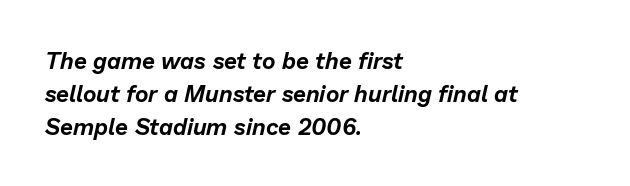
The image shows 23 px text type, italic (leaning right); set left-aligned, normal line spacing (1.44x), normal letter spacing, not underlined.
